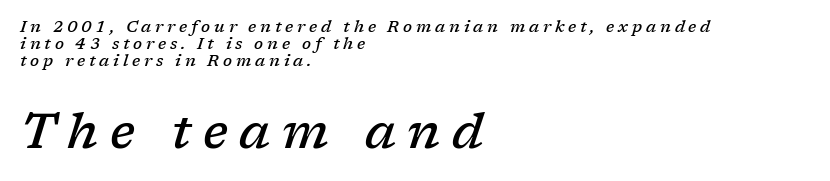
{"serif": "yes", "italic": "yes", "lean": "right", "slant_degrees": 17, "bold": "semi", "weight": "semibold", "width": "normal", "stroke_contrast": "low", "x_height": "medium", "monospaced": "no", "underline": "no", "align": "left", "line_spacing": "tight", "line_spacing_ratio": 1.07, "letter_spacing": "wide", "letter_spacing_em": 0.24, "larger_block": "second", "size_ratio": 3.06, "glyph_px": 49}
